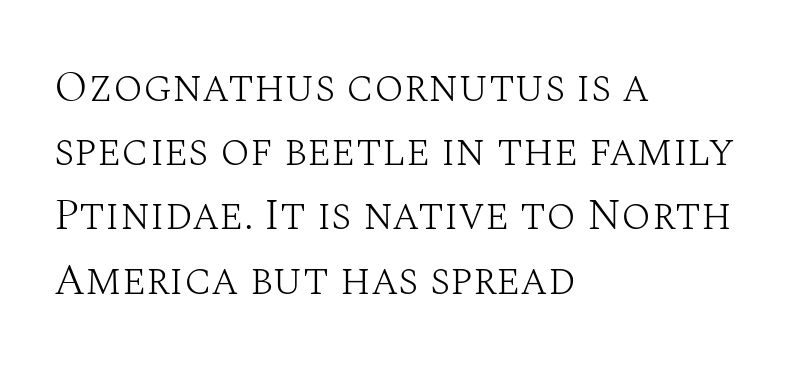
{"serif": "yes", "italic": "no", "bold": "no", "weight": "light", "width": "normal", "stroke_contrast": "medium", "x_height": "large", "monospaced": "no", "underline": "no", "align": "left", "line_spacing": "normal", "line_spacing_ratio": 1.46, "letter_spacing": "normal", "letter_spacing_em": 0.0, "glyph_px": 44}
